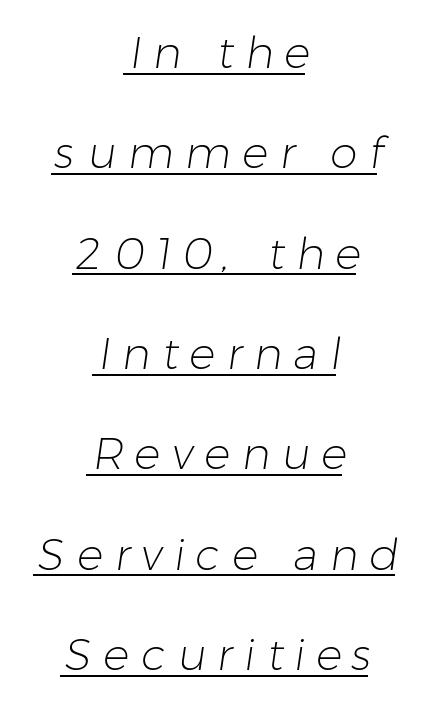
Q: Is the text bold? A: No.
Q: Is the typeface a serif or a sans-serif typeface? A: Sans-serif.
Q: Is the text underlined? A: Yes.
Q: How is the paragraph aligned? A: Centered.
Q: Is the spacing between letters normal or unusually wide? A: Unusually wide.
Q: Is the spacing between lines tight, normal or loose? A: Loose.
Q: Width (condensed, normal, or wide)? A: Normal.
Q: Stroke contrast? A: Low.
Q: x-height? A: Medium.
Q: Monospaced? A: No.
